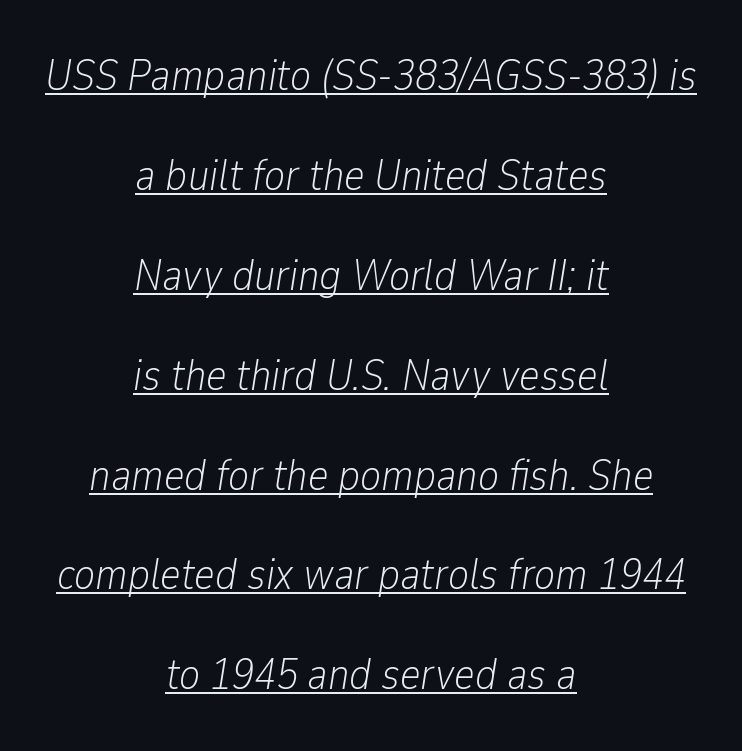
Heft: none added — not bold. It's the slanting kind of type. The passage shown is typed in a proportional face where columns would drift. Every row of glyphs is offset so its center matches the block's center.
